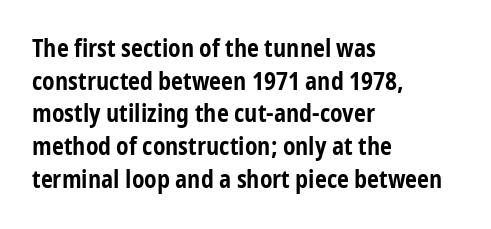
The rendering uses a moderate line-height, typical for paragraphs. The typography opts for an upright posture over an oblique one. Each word holds together tightly as a unit, with standard inter-letter gaps. Left-aligned paragraph, ragged on the right. The sample has been set heavy, in full bold. The string is rendered with underlining switched off.
